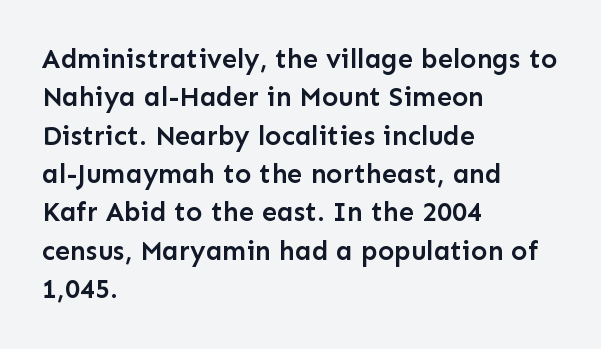
The lines in this sample share a left origin and differ only in where they stop. Does the leading feel generous? No, just average. Bare-footed words on every line. These lines were composed using upright roman letters.
